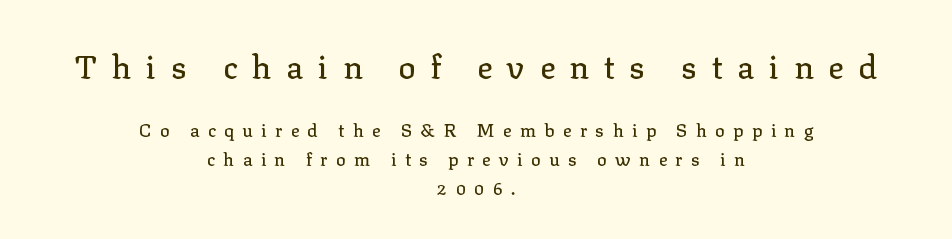
Q: Is the text italic (slanted)? A: No, it is upright.
Q: Is the typeface a serif or a sans-serif typeface? A: Serif.
Q: Is the text underlined? A: No.
Q: How is the paragraph aligned? A: Centered.
Q: Is the spacing between letters normal or unusually wide? A: Unusually wide.
Q: Is the spacing between lines tight, normal or loose? A: Normal.
Q: Which block of text is set in a larger size, the first (top) or the second (bottom)? A: The first (top) one.
Q: Width (condensed, normal, or wide)? A: Normal.
Q: Stroke contrast? A: Low.
Q: x-height? A: Medium.
Q: Monospaced? A: No.
